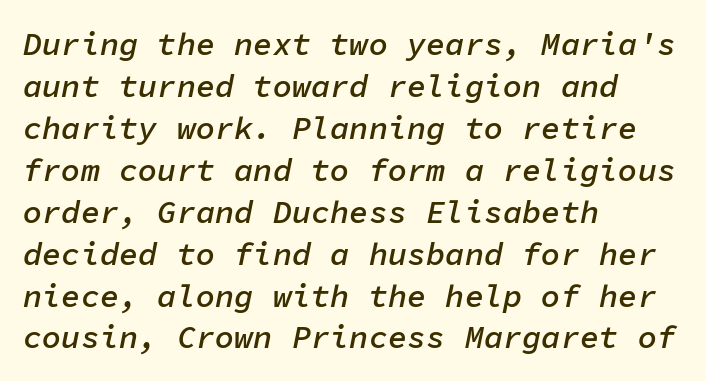
Q: Is the text bold? A: Semi-bold.
Q: Is the text italic (slanted)? A: Yes, it leans right by about 11 degrees.
Q: Is the text underlined? A: No.
Q: How is the paragraph aligned? A: Left-aligned.
Q: Is the spacing between letters normal or unusually wide? A: Normal.
Q: Is the spacing between lines tight, normal or loose? A: Normal.
Q: Width (condensed, normal, or wide)? A: Normal.
Q: Stroke contrast? A: Low.
Q: x-height? A: Medium.
Q: Monospaced? A: Yes.
